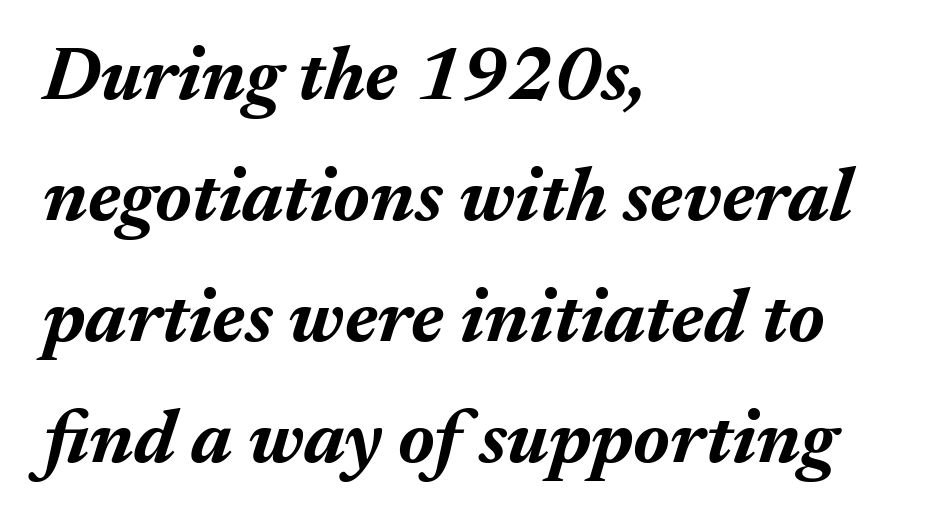
Q: Is the text bold? A: Yes.
Q: Is the text italic (slanted)? A: Yes, it leans right by about 17 degrees.
Q: Is the text underlined? A: No.
Q: How is the paragraph aligned? A: Left-aligned.
Q: Is the spacing between letters normal or unusually wide? A: Normal.
Q: Is the spacing between lines tight, normal or loose? A: Normal.
Q: Width (condensed, normal, or wide)? A: Normal.
Q: Stroke contrast? A: Medium.
Q: x-height? A: Medium.
Q: Monospaced? A: No.
